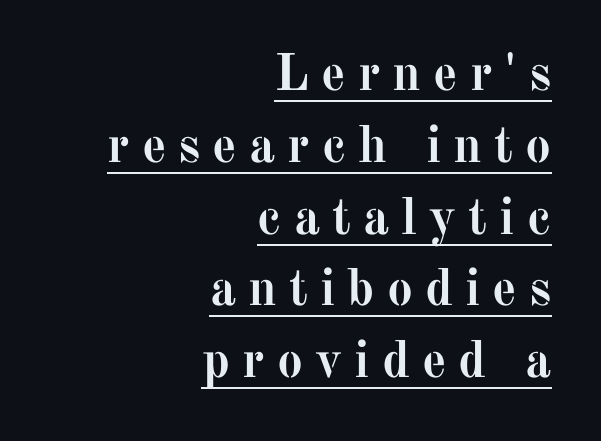
This is heavy type, rendered in bold. Think of a printed novel: that variable character pitch is what you see here. This is roman type, the default non-slanted kind. The face used here is seriffed, in the tradition of book romans. Vertically, the passage feels balanced, rows spaced as you'd expect. Where is the straight margin? On the right.
